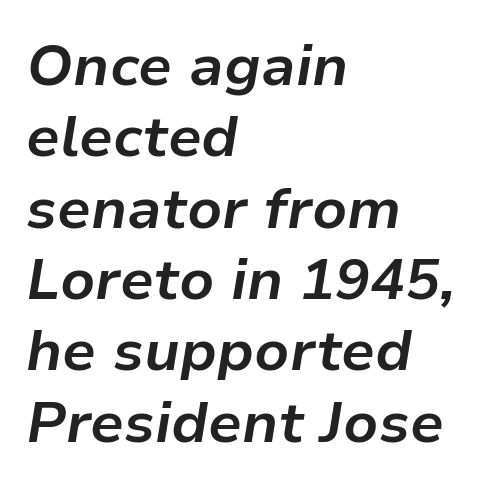
The image shows 58 px bold type, italic (leaning right); set left-aligned, line spacing 1.23x, normal letter spacing, not underlined; low stroke contrast and a medium x-height.
